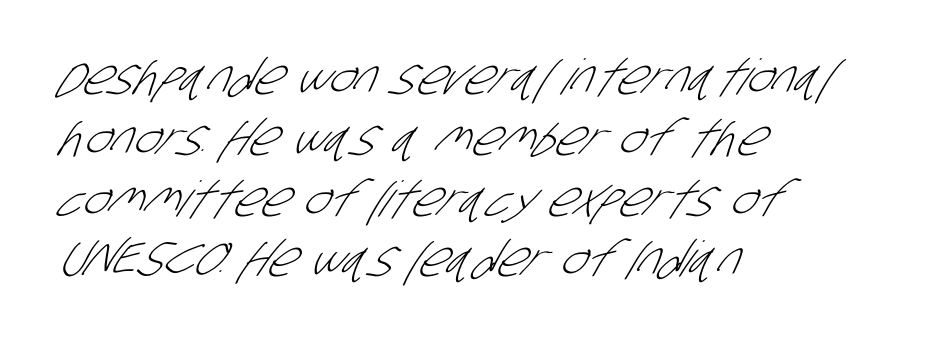
The image shows 49 px light, condensed sans-serif type; set left-aligned, line spacing 1.24x, normal letter spacing, not underlined; low stroke contrast and a large x-height.
